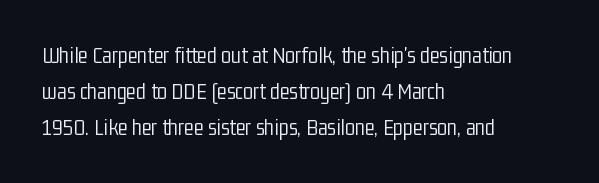
{"italic": "no", "bold": "no", "underline": "no", "align": "left", "line_spacing": "normal", "line_spacing_ratio": 1.57, "letter_spacing": "normal", "letter_spacing_em": 0.0, "glyph_px": 23}
